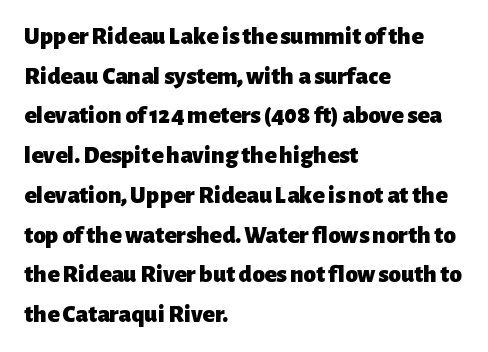
The words here are not underlined. Glyph-to-glyph distance matches everyday printed text. The rows are spaced the way most documents space them. The lettering holds an erect, upright posture throughout. Heavy-handed strokes throughout: this text is bold. Which margin do the lines hug? The left one — the right edge is uneven.
